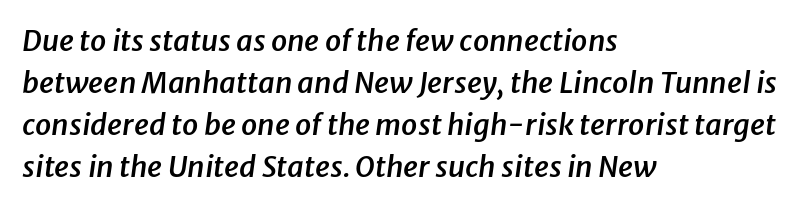
Q: Is the text bold? A: Semi-bold.
Q: Is the text italic (slanted)? A: Yes, it leans right by about 8 degrees.
Q: Is the text underlined? A: No.
Q: How is the paragraph aligned? A: Left-aligned.
Q: Is the spacing between letters normal or unusually wide? A: Normal.
Q: Is the spacing between lines tight, normal or loose? A: Normal.
Q: Width (condensed, normal, or wide)? A: Normal.
Q: Stroke contrast? A: Low.
Q: x-height? A: Medium.
Q: Monospaced? A: No.
